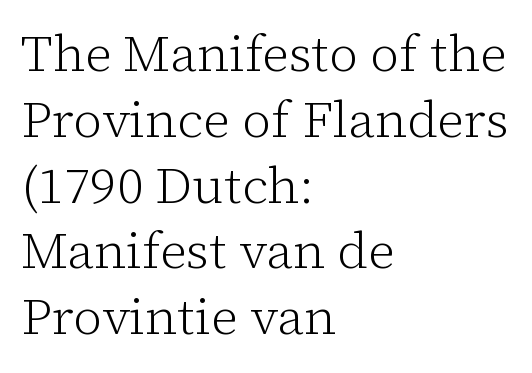
Stroke terminals: seriffed. Notice how descenders clear the ascenders below comfortably — that's standard leading. The weight would be labelled regular, book, light, or lighter still. The passage shown is not underscored anywhere.
